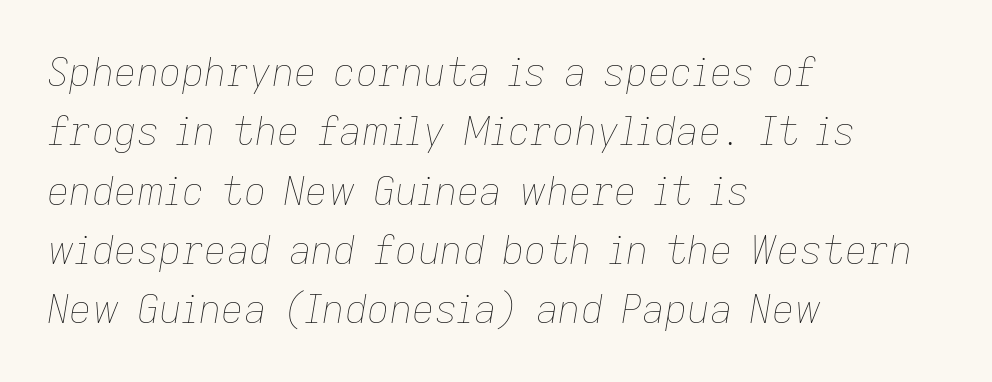
This rendering features lettering with no underline. The passage is arranged the way most books set body copy — flush left. How are the letters spaced? Ordinarily, with no added tracking. No letter is thick-stroked: the sample isn't bold. You could not count columns in this text — the font is proportionally spaced.
